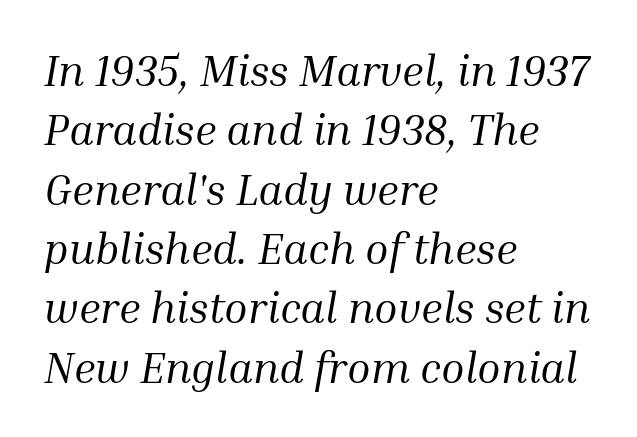
Q: Is the text bold? A: No.
Q: Is the text italic (slanted)? A: Yes, it leans right by about 10 degrees.
Q: Is the typeface a serif or a sans-serif typeface? A: Serif.
Q: Is the text underlined? A: No.
Q: How is the paragraph aligned? A: Left-aligned.
Q: Is the spacing between letters normal or unusually wide? A: Normal.
Q: Is the spacing between lines tight, normal or loose? A: Normal.
Q: Width (condensed, normal, or wide)? A: Normal.
Q: Stroke contrast? A: Medium.
Q: x-height? A: Medium.
Q: Monospaced? A: No.
